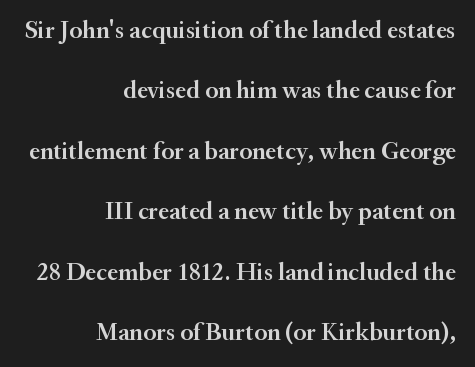
Q: Is the text bold? A: Semi-bold.
Q: Is the text italic (slanted)? A: No, it is upright.
Q: Is the text underlined? A: No.
Q: How is the paragraph aligned? A: Right-aligned.
Q: Is the spacing between letters normal or unusually wide? A: Normal.
Q: Is the spacing between lines tight, normal or loose? A: Loose.
